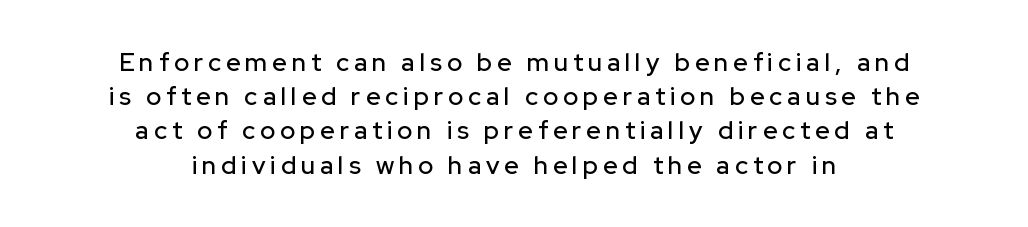
The specimen omits any rule beneath the text block's lines. These lines have a slow, spaced-out rhythm from letter to letter. These lines were composed using upright roman letters. The line-height multiplier appears to be the usual default.
